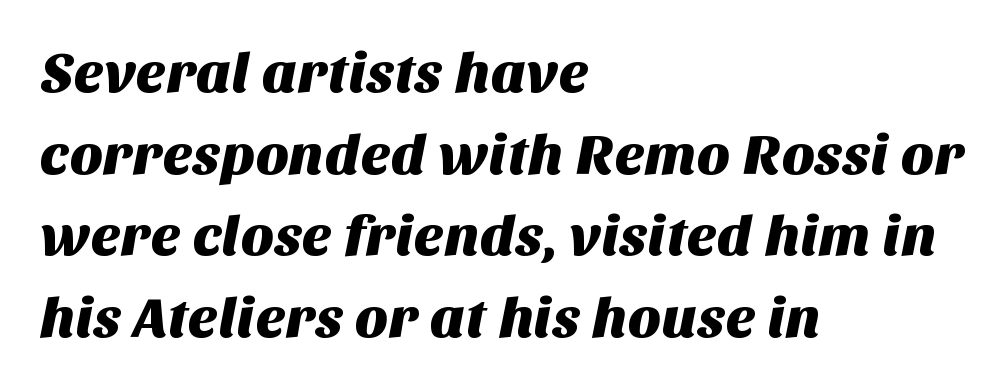
The passage shown is typeset with a sans-serif family. The line texture is even and compact thanks to regular tracking. The typesetter chose a ragged-right arrangement here. Any mark beneath the type? The region is blank. A typesetter would call this proportional, since set widths differ per character. Reading down the column, the eye jumps a familiar distance to each next line.
